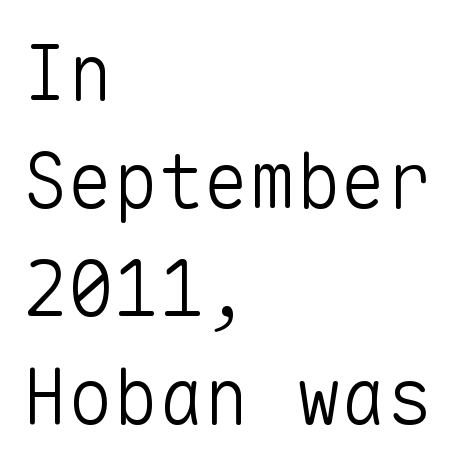
Q: Is the text bold? A: No.
Q: Is the text italic (slanted)? A: No, it is upright.
Q: Is the typeface a serif or a sans-serif typeface? A: Sans-serif.
Q: Is the text underlined? A: No.
Q: How is the paragraph aligned? A: Left-aligned.
Q: Is the spacing between letters normal or unusually wide? A: Normal.
Q: Is the spacing between lines tight, normal or loose? A: Normal.
Q: Width (condensed, normal, or wide)? A: Normal.
Q: Stroke contrast? A: Low.
Q: x-height? A: Medium.
Q: Monospaced? A: Yes.
